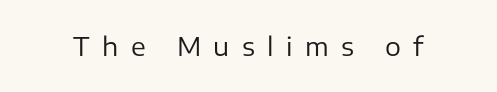
{"italic": "no", "bold": "no", "underline": "no", "letter_spacing": "wide", "letter_spacing_em": 0.49, "glyph_px": 25}
